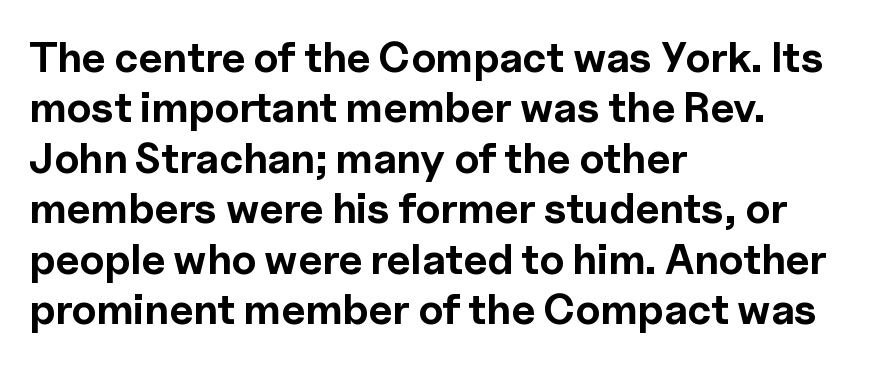
Q: Is the text bold? A: Yes.
Q: Is the text italic (slanted)? A: No, it is upright.
Q: Is the typeface a serif or a sans-serif typeface? A: Sans-serif.
Q: Is the text underlined? A: No.
Q: How is the paragraph aligned? A: Left-aligned.
Q: Is the spacing between letters normal or unusually wide? A: Normal.
Q: Width (condensed, normal, or wide)? A: Normal.
Q: x-height? A: Medium.
Q: Monospaced? A: No.
